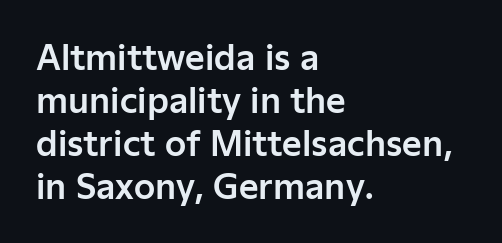
Q: Is the text italic (slanted)? A: No, it is upright.
Q: Is the typeface a serif or a sans-serif typeface? A: Sans-serif.
Q: Is the text underlined? A: No.
Q: How is the paragraph aligned? A: Left-aligned.
Q: Is the spacing between letters normal or unusually wide? A: Normal.
Q: Is the spacing between lines tight, normal or loose? A: Normal.
Q: Width (condensed, normal, or wide)? A: Normal.
Q: Stroke contrast? A: Low.
Q: x-height? A: Medium.
Q: Monospaced? A: No.
